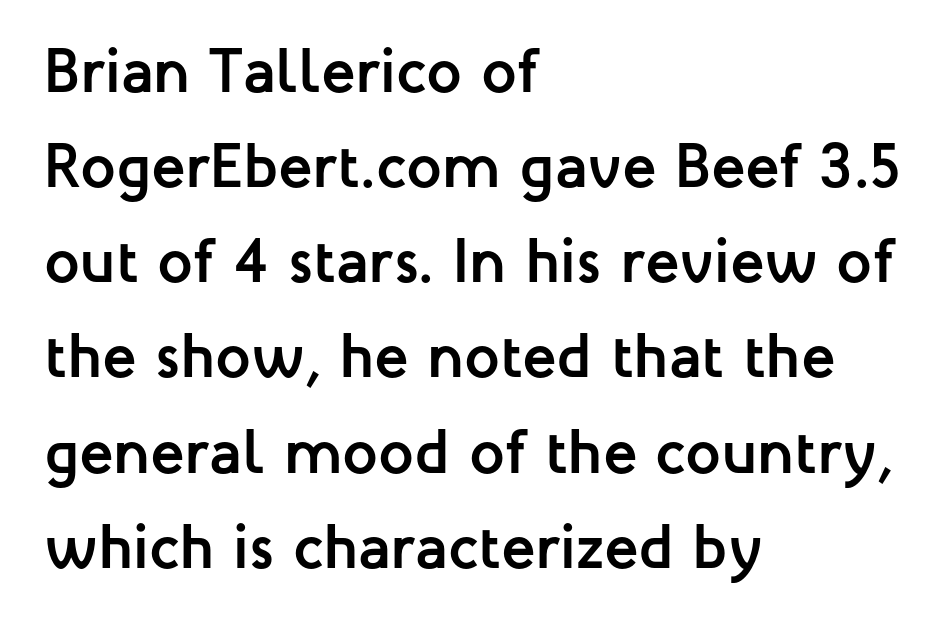
The image shows 63 px semibold sans-serif type, upright; set left-aligned, normal line spacing (1.51x), normal letter spacing, not underlined; low stroke contrast and a medium x-height.
